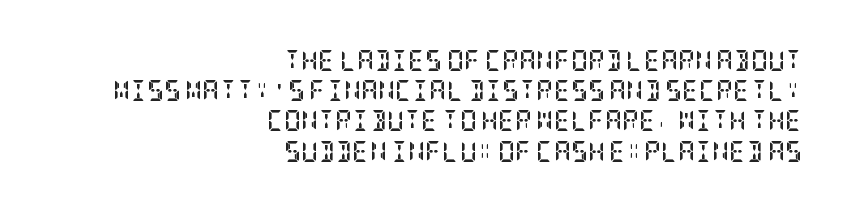
The line texture is even and compact thanks to regular tracking. The typesetter chose a ragged-left arrangement here. Bold? Absolutely — the strokes are thick and heavy. Nobody drew a line under any word here. It's the straight-up-and-down kind of type. The block of text has a typical density, with ordinary space between rows.
